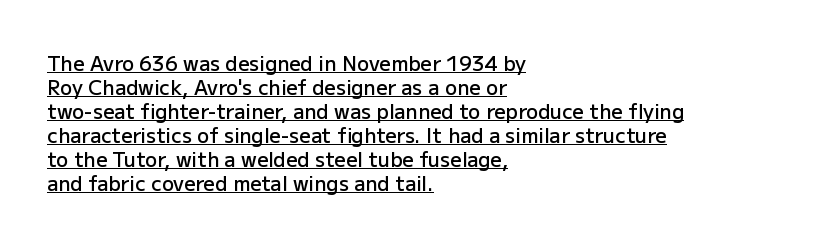
The image shows 20 px text type, upright; set left-aligned, line spacing 1.2x, normal letter spacing, underlined.
